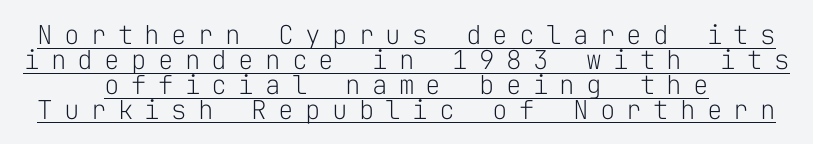
The setting favours the middle, as headings and verse often do. Unbolded letterforms with no extra heft. The block of text is dense from top to bottom, with scant space between rows. When letters stand straight like this, we call the style roman or upright. Students, note that the glyphs here are deliberately spaced far apart. This is underlined copy, the kind a proofreader might mark for attention.
